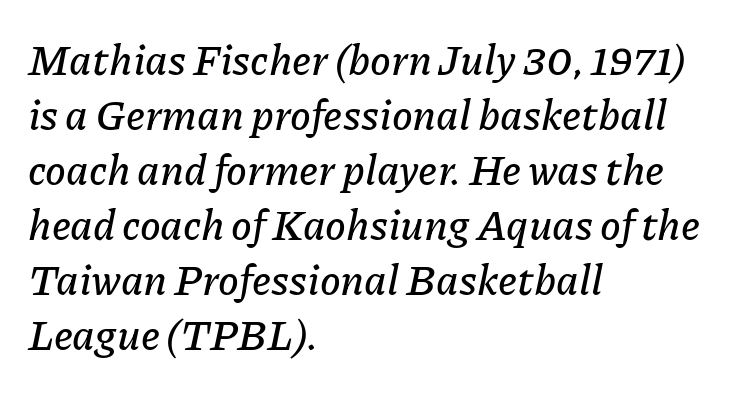
The face used here is rendered with its standard letterfit. Teacher's note: observe the even left margin — that is flush-left alignment. When letters slant like this, we call the style italic. Proportional: the letters do not fall into vertical columns. Just letters on the line, the space beneath them empty. Vertically, the passage feels balanced, rows spaced as you'd expect.
